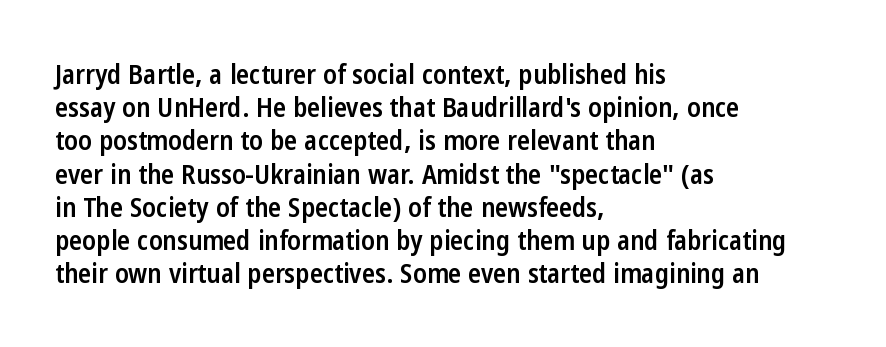
Short and long lines alike share a common starting point at left. The axis of the letterforms is exactly vertical. Plain, unruled lines of type. Caption: semibold face, moderately heavy strokes. How are the letters spaced? Ordinarily, with no added tracking.
